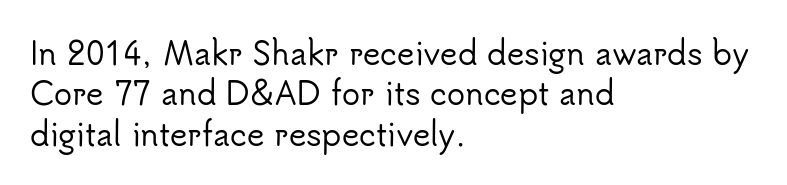
{"serif": "no", "italic": "no", "width": "normal", "stroke_contrast": "low", "x_height": "small", "monospaced": "no", "underline": "no", "align": "left", "line_spacing": "normal", "line_spacing_ratio": 1.35, "letter_spacing": "normal", "letter_spacing_em": 0.0, "glyph_px": 30}
